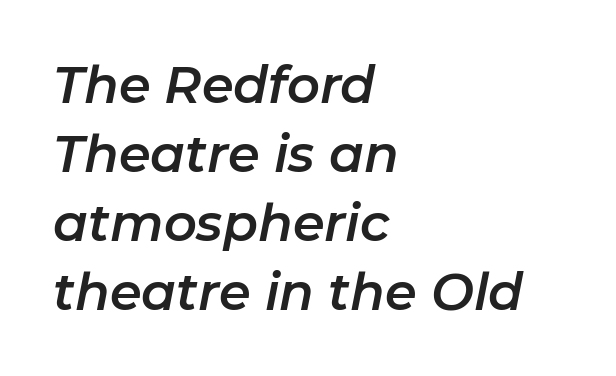
The image shows 51 px text type, italic (leaning right); set left-aligned, normal line spacing (1.35x), normal letter spacing, not underlined; low stroke contrast and a medium x-height.
